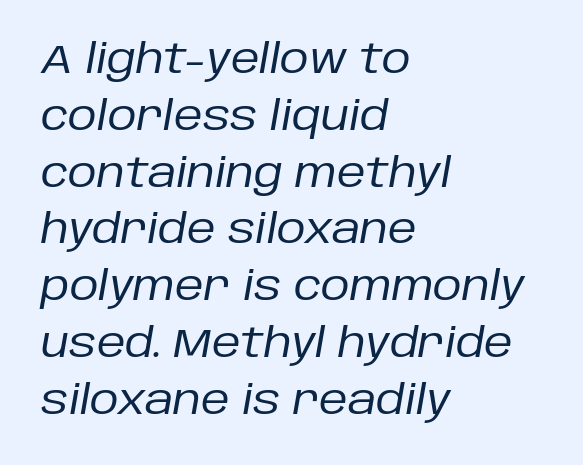
The image shows 40 px regular-weight type, italic (leaning right); set left-aligned, normal line spacing (1.42x), normal letter spacing, not underlined; low stroke contrast and a large x-height.
